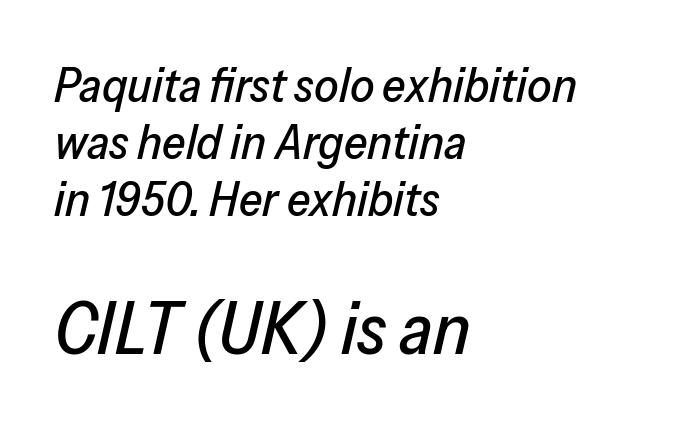
The image shows 72 px text type, italic (leaning right); set left-aligned, line spacing 1.19x, normal letter spacing, not underlined; the second (bottom) block is 1.5x larger; low stroke contrast and a medium x-height.
